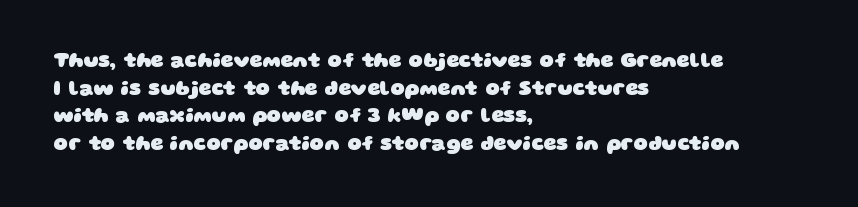
The image shows 20 px bold type; set left-aligned, normal line spacing (1.38x), normal letter spacing, not underlined.
